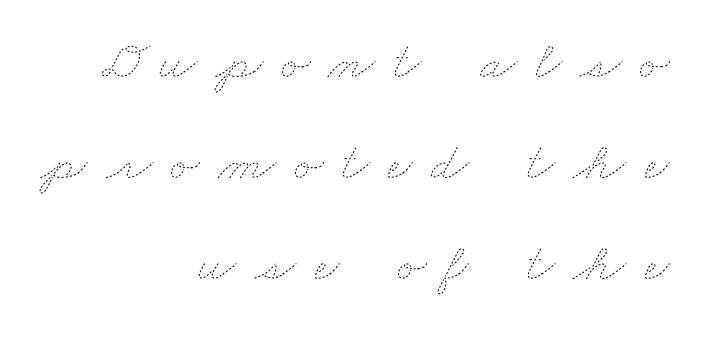
The image shows 54 px thin, wide type; set right-aligned, line spacing 1.87x, unusually wide letter spacing (+0.34 em), not underlined; low stroke contrast and a small x-height.
